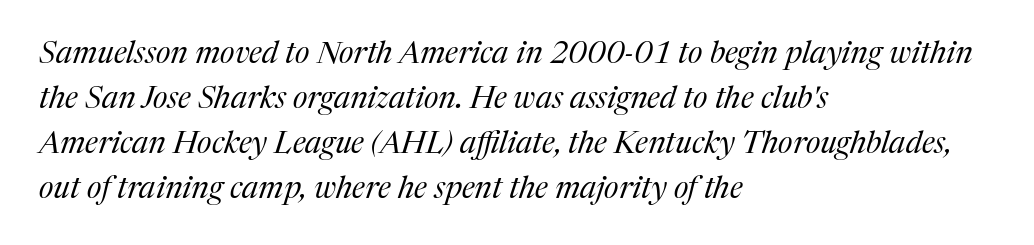
{"serif": "yes", "italic": "yes", "lean": "right", "slant_degrees": 17, "bold": "no", "weight": "regular", "width": "normal", "stroke_contrast": "medium", "x_height": "medium", "monospaced": "no", "underline": "no", "align": "left", "line_spacing": "normal", "line_spacing_ratio": 1.45, "letter_spacing": "normal", "letter_spacing_em": 0.0, "glyph_px": 31}
